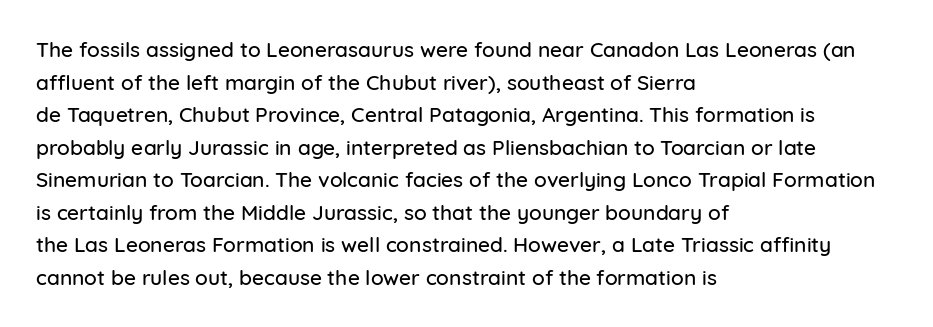
{"italic": "no", "underline": "no", "align": "left", "line_spacing": "normal", "line_spacing_ratio": 1.55, "letter_spacing": "normal", "letter_spacing_em": 0.0, "glyph_px": 21}
